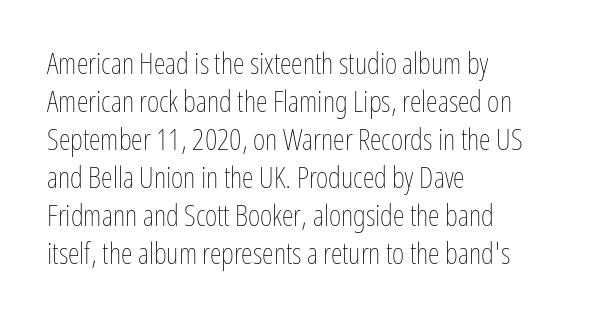
{"italic": "no", "bold": "no", "weight": "thin", "width": "condensed", "stroke_contrast": "low", "x_height": "medium", "monospaced": "no", "underline": "no", "align": "left", "line_spacing": "normal", "line_spacing_ratio": 1.27, "letter_spacing": "normal", "letter_spacing_em": 0.0, "glyph_px": 30}
